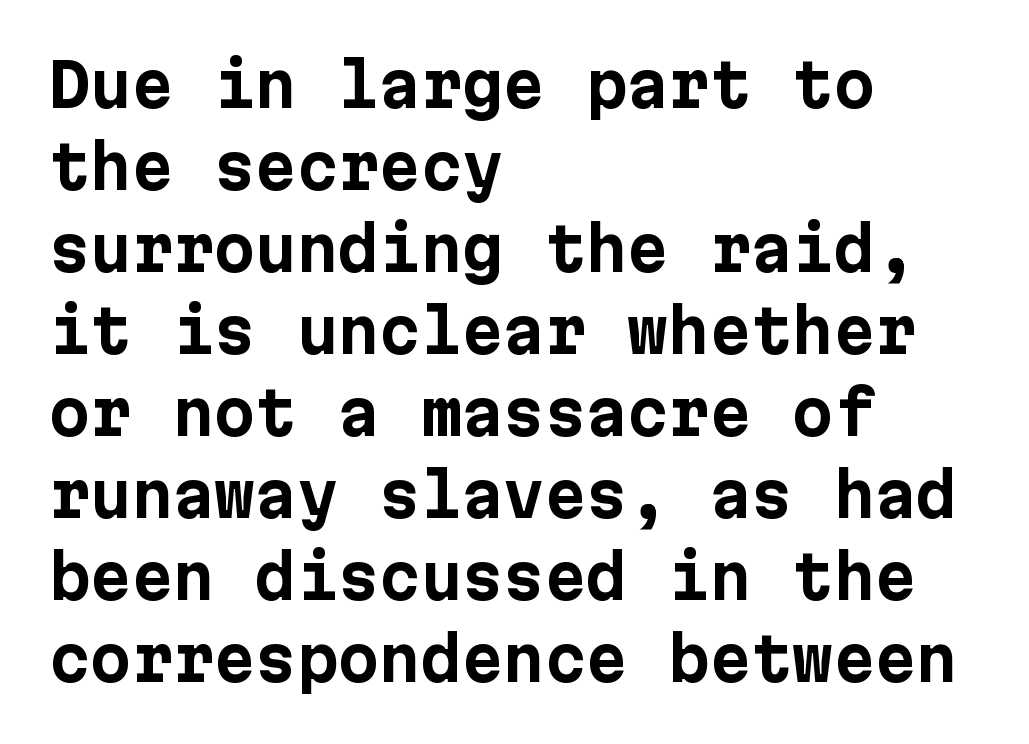
{"serif": "no", "italic": "no", "bold": "yes", "weight": "bold", "width": "normal", "stroke_contrast": "low", "x_height": "medium", "underline": "no", "align": "left", "line_spacing": "normal", "line_spacing_ratio": 1.39, "letter_spacing": "normal", "letter_spacing_em": 0.0, "glyph_px": 59}
